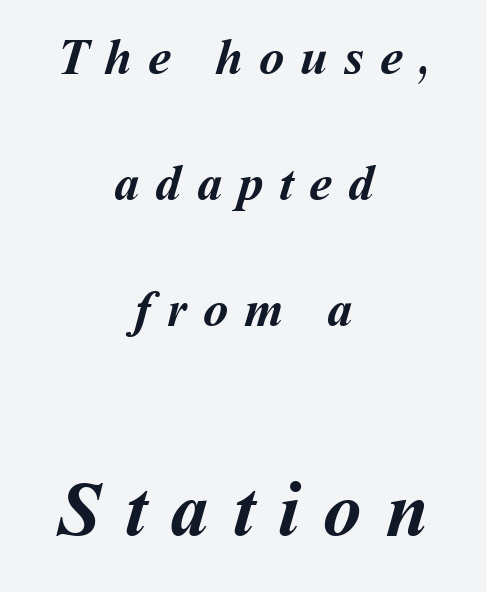
Q: Is the text bold? A: Yes.
Q: Is the text underlined? A: No.
Q: How is the paragraph aligned? A: Centered.
Q: Is the spacing between letters normal or unusually wide? A: Unusually wide.
Q: Is the spacing between lines tight, normal or loose? A: Loose.
Q: Which block of text is set in a larger size, the first (top) or the second (bottom)? A: The second (bottom) one.
Q: Width (condensed, normal, or wide)? A: Normal.
Q: Stroke contrast? A: Medium.
Q: x-height? A: Medium.
Q: Monospaced? A: No.
